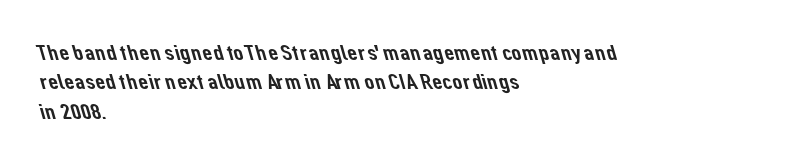
Beneath every word, the page is bare. Caption: multi-line text, flush left, ragged right. In terms of leading, this rendering sits right in the middle. This rendering leaves character spacing at its baseline value.
